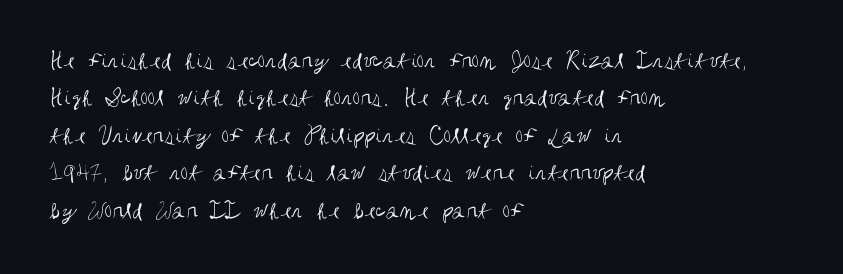
{"bold": "no", "underline": "no", "align": "left", "line_spacing": "normal", "line_spacing_ratio": 1.5, "letter_spacing": "normal", "letter_spacing_em": 0.0, "glyph_px": 25}
